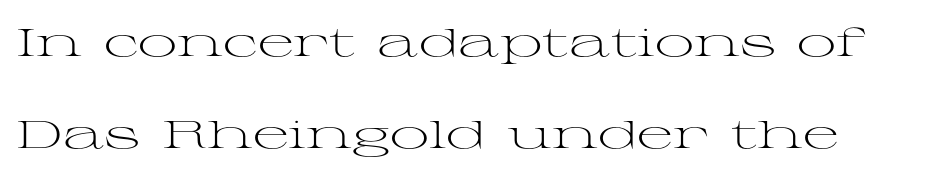
{"serif": "yes", "italic": "no", "bold": "no", "weight": "light", "width": "wide", "stroke_contrast": "medium", "x_height": "medium", "monospaced": "no", "underline": "no", "align": "left", "line_spacing": "loose", "line_spacing_ratio": 2.36, "letter_spacing": "normal", "letter_spacing_em": 0.0, "glyph_px": 39}
